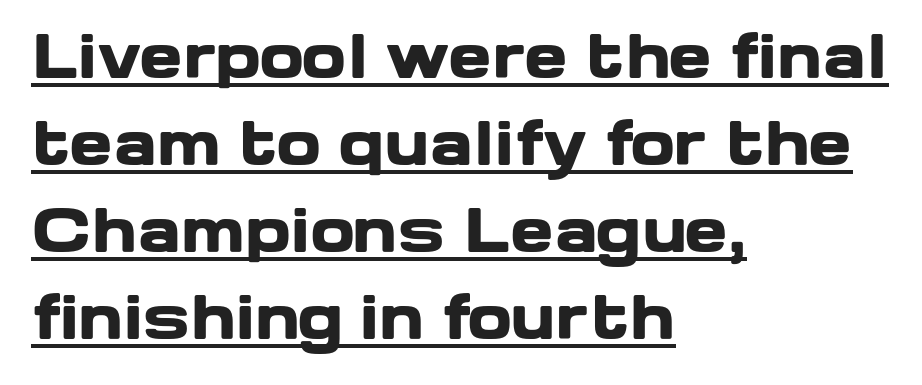
The image shows 58 px heavy, wide sans-serif type, upright; set left-aligned, normal line spacing (1.5x), normal letter spacing, underlined; low stroke contrast and a medium x-height.
